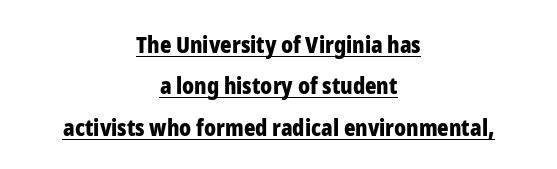
A typesetter would call this zero additional tracking. On the weight axis this lands at bold, roughly 700. You can tell it's not italic because the verticals are truly vertical. Underlining? Definitely there. Which margin do the lines hug? Neither — every line sits in the middle.
